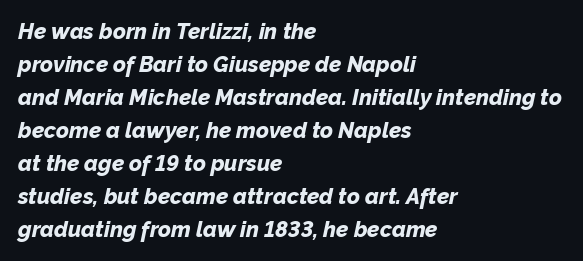
The strokes are fattened all the way to bold. The gap between lines stays unmarked. The text carries the slant typical of an italic or oblique font. The passage shown has conventional tracking throughout. The text block is weighted toward the left margin, trailing off unevenly rightward.
